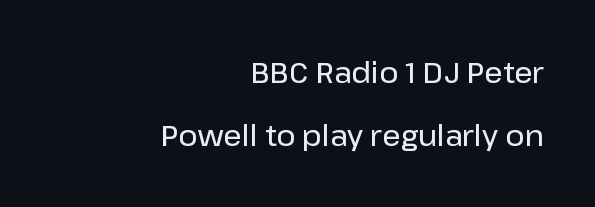
{"serif": "no", "italic": "no", "width": "normal", "stroke_contrast": "low", "x_height": "medium", "monospaced": "no", "underline": "no", "align": "right", "line_spacing": "loose", "line_spacing_ratio": 2.18, "letter_spacing": "normal", "letter_spacing_em": 0.0, "glyph_px": 29}
